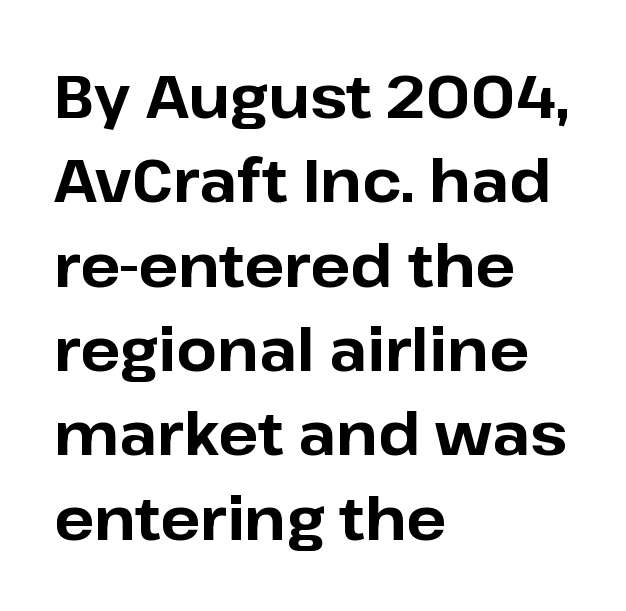
You could not count columns in this text — the font is proportionally spaced. The vertical gap from one line to the next is medium. These words are printed bold, with thick strokes throughout. Note: no serifs on the glyphs.
